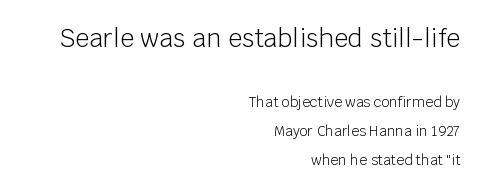
Q: Is the text bold? A: No.
Q: Is the text italic (slanted)? A: No, it is upright.
Q: Is the text underlined? A: No.
Q: How is the paragraph aligned? A: Right-aligned.
Q: Is the spacing between letters normal or unusually wide? A: Normal.
Q: Is the spacing between lines tight, normal or loose? A: Loose.
Q: Which block of text is set in a larger size, the first (top) or the second (bottom)? A: The first (top) one.
